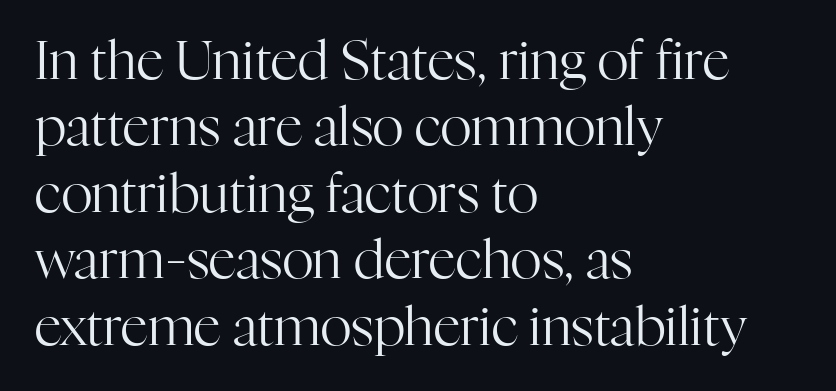
Descender tails drop into unmarked territory. The typeface chosen for these lines features serifs. The paragraph has a hard left edge and a soft right edge. Nothing heavy about these letters — not bold at all. If you drew a line through each stem, it would be perfectly vertical.
